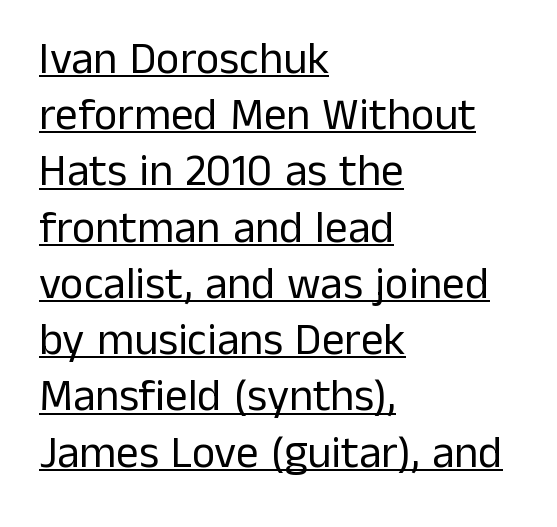
{"serif": "no", "italic": "no", "bold": "no", "weight": "regular", "width": "normal", "stroke_contrast": "low", "x_height": "medium", "monospaced": "no", "underline": "yes", "align": "left", "line_spacing": "normal", "line_spacing_ratio": 1.25, "letter_spacing": "normal", "letter_spacing_em": 0.0, "glyph_px": 45}
